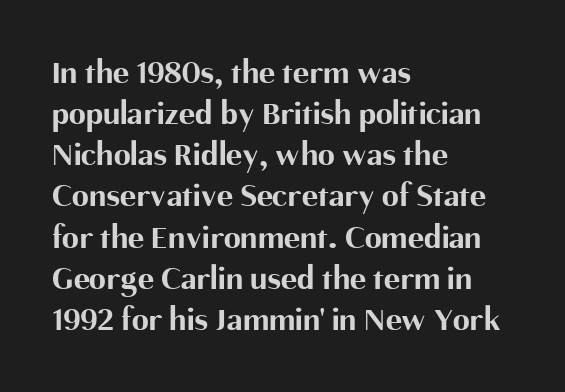
The image shows 34 px bold sans-serif type, upright; set left-aligned, line spacing 1.21x, normal letter spacing, not underlined; medium stroke contrast and a medium x-height.
